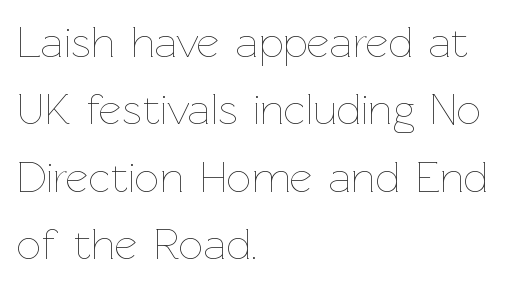
The image shows 44 px thin type, upright; set left-aligned, normal line spacing (1.53x), normal letter spacing, not underlined; low stroke contrast and a medium x-height.
